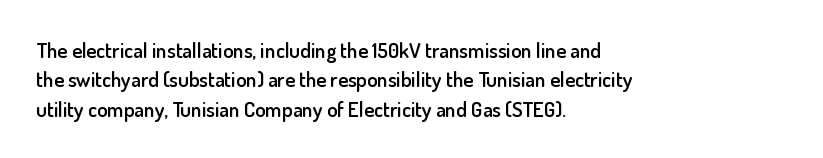
Q: Is the text bold? A: Semi-bold.
Q: Is the text italic (slanted)? A: No, it is upright.
Q: Is the text underlined? A: No.
Q: How is the paragraph aligned? A: Left-aligned.
Q: Is the spacing between letters normal or unusually wide? A: Normal.
Q: Is the spacing between lines tight, normal or loose? A: Normal.
